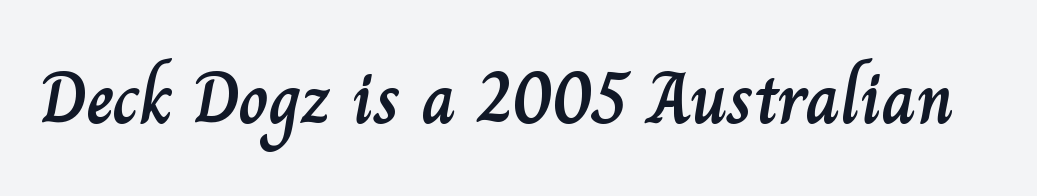
Q: Is the text italic (slanted)? A: Yes.
Q: Is the text underlined? A: No.
Q: Is the spacing between letters normal or unusually wide? A: Normal.
Q: Width (condensed, normal, or wide)? A: Normal.
Q: Stroke contrast? A: Low.
Q: x-height? A: Small.
Q: Monospaced? A: No.
